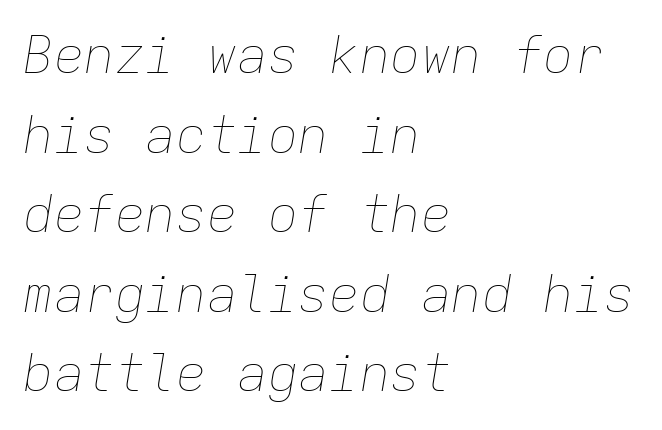
The image shows 51 px thin type, italic (leaning right), monospaced; set left-aligned, normal line spacing (1.56x), normal letter spacing, not underlined; low stroke contrast and a medium x-height.
